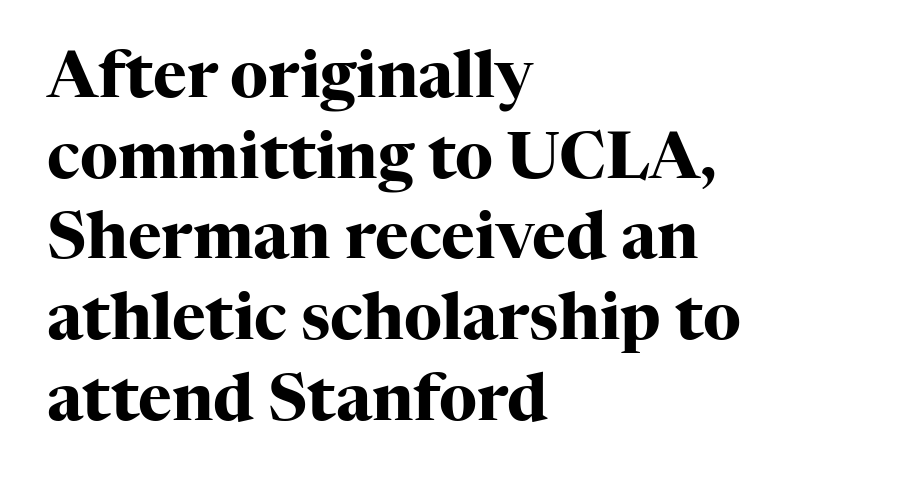
Short and long lines alike share a common starting point at left. The typesetting leans heavy: a genuine bold. Little horizontal feet cap the strokes, marking this as serif type. Successive baselines arrive at the customary interval. The zone under the glyphs is completely vacant.
